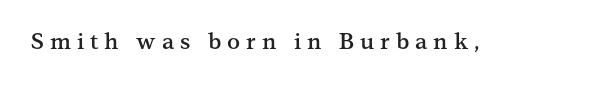
{"italic": "no", "bold": "semi", "underline": "no", "letter_spacing": "wide", "letter_spacing_em": 0.27, "glyph_px": 22}
